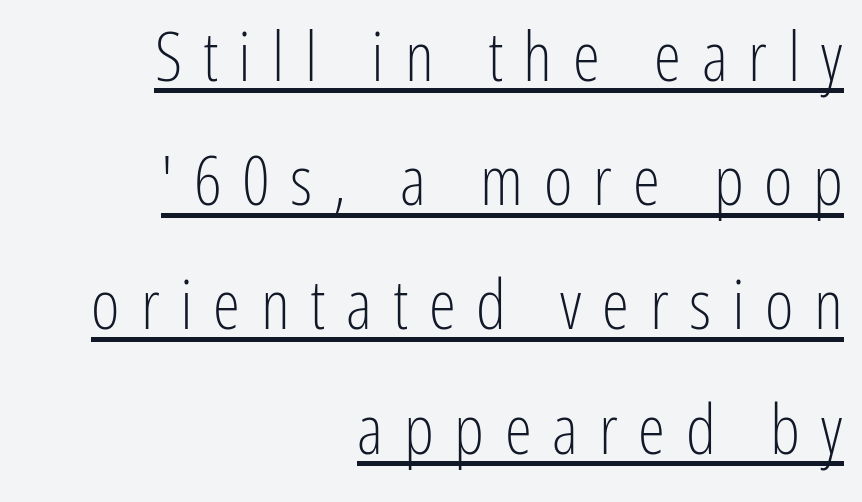
The tracking jumps out immediately: characters are airy and widely separated. Casual observation: everything's shoved over to the right. In terms of letterform style, serifs are entirely absent. The face used here is proportionally spaced, like ordinary book or web type. Each line of the rendering has a horizontal stroke beneath the glyphs.
